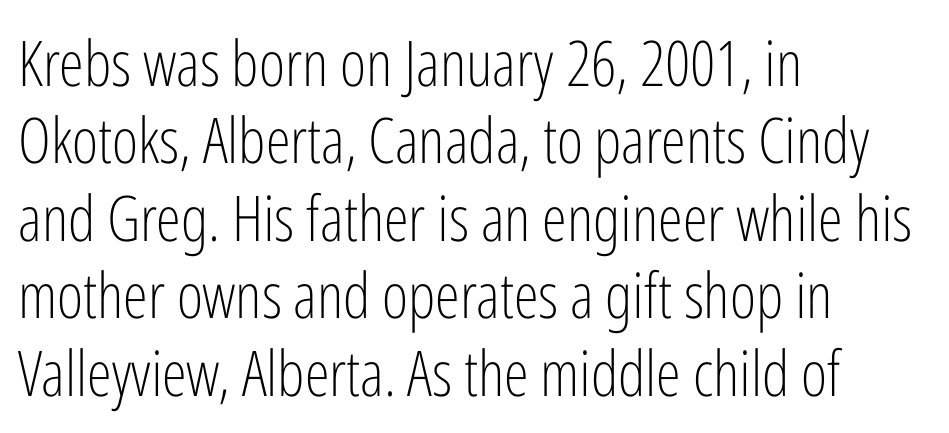
These lines are rendered in a variable-pitch font. Designer's note — italics off, roman on. The rendering anchors every line to the left-hand side. Clear beneath every line of the passage. The letters look calm and open, with moderate or lighter stems.
